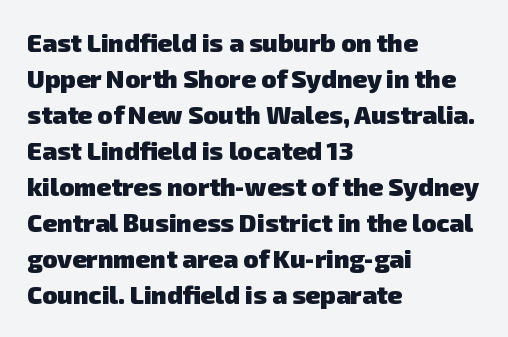
Q: Is the text bold? A: Yes.
Q: Is the text underlined? A: No.
Q: How is the paragraph aligned? A: Left-aligned.
Q: Is the spacing between letters normal or unusually wide? A: Normal.
Q: Is the spacing between lines tight, normal or loose? A: Normal.
